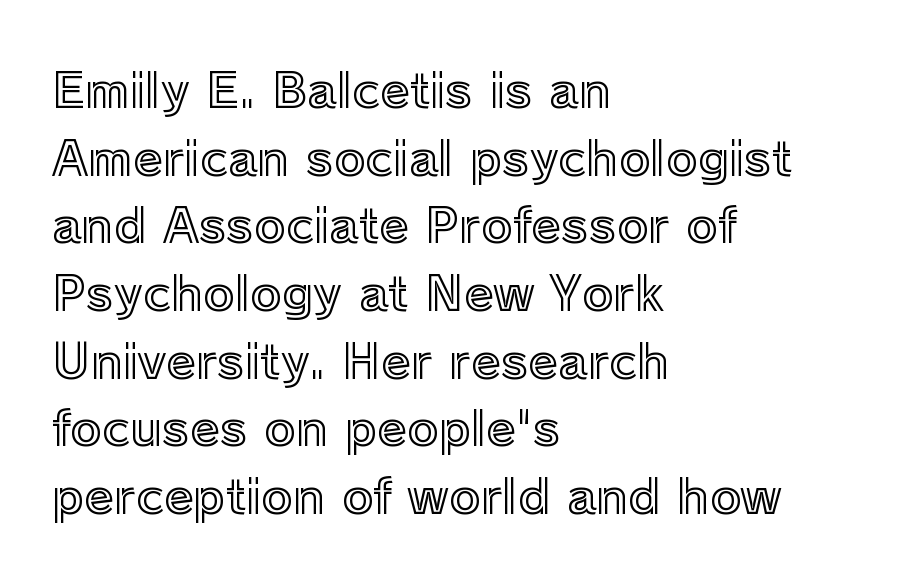
The image shows 48 px text type, upright; set left-aligned, normal line spacing (1.41x), normal letter spacing, not underlined; a medium x-height.
